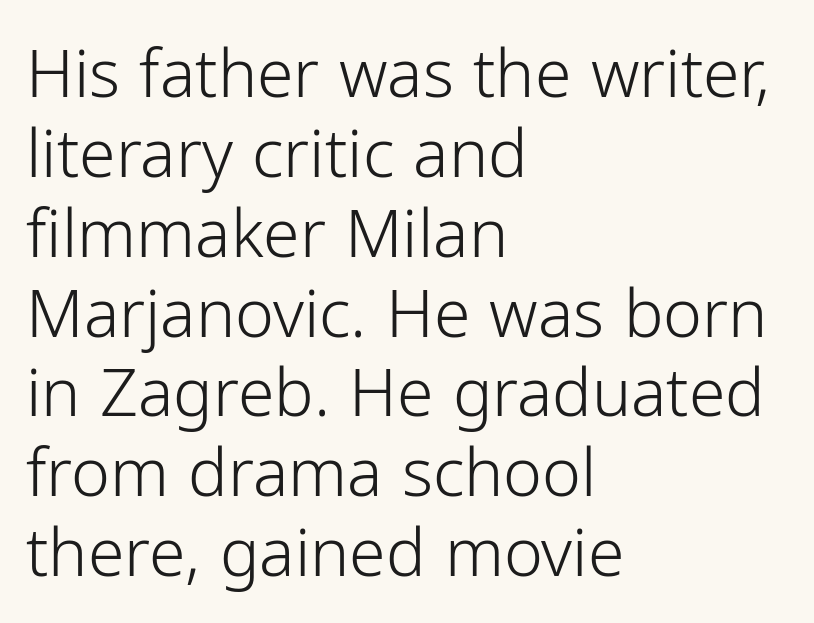
The typography opts for an upright posture over an oblique one. The lines in this sample share a left origin and differ only in where they stop. Think of a printed novel: that variable character pitch is what you see here. No extra tracking has been applied to these lines. The passage shown is not underscored anywhere. Are there feet on the stems? There aren't — it's a sans.
